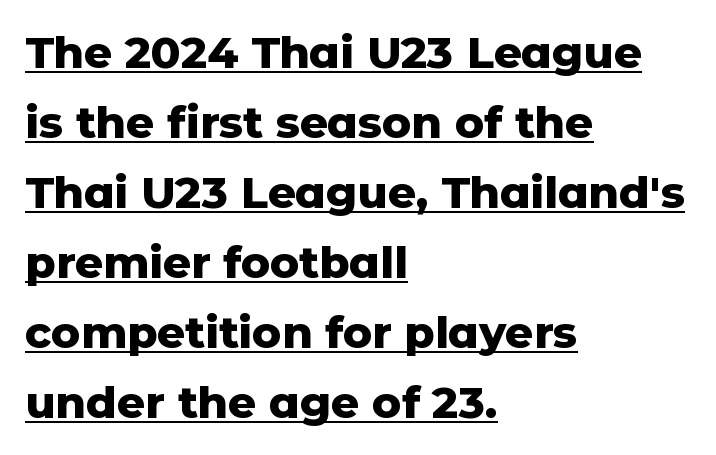
{"serif": "no", "italic": "no", "bold": "yes", "weight": "heavy", "width": "normal", "stroke_contrast": "low", "x_height": "medium", "monospaced": "no", "underline": "yes", "align": "left", "line_spacing": "normal", "line_spacing_ratio": 1.59, "letter_spacing": "normal", "letter_spacing_em": 0.0, "glyph_px": 44}
